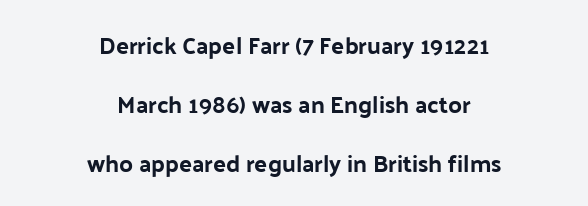
The image shows 24 px bold type, upright; set centered, loose line spacing (2.45x), normal letter spacing, not underlined.
